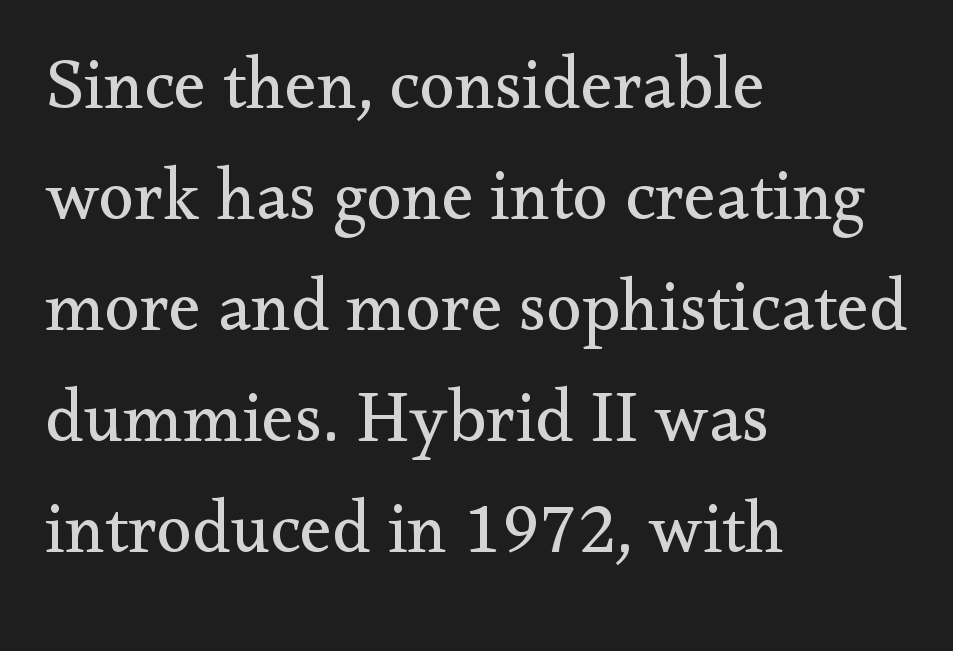
Q: Is the text bold? A: No.
Q: Is the text italic (slanted)? A: No, it is upright.
Q: Is the typeface a serif or a sans-serif typeface? A: Serif.
Q: Is the text underlined? A: No.
Q: How is the paragraph aligned? A: Left-aligned.
Q: Is the spacing between letters normal or unusually wide? A: Normal.
Q: Is the spacing between lines tight, normal or loose? A: Normal.
Q: Width (condensed, normal, or wide)? A: Normal.
Q: Stroke contrast? A: Medium.
Q: x-height? A: Small.
Q: Monospaced? A: No.
